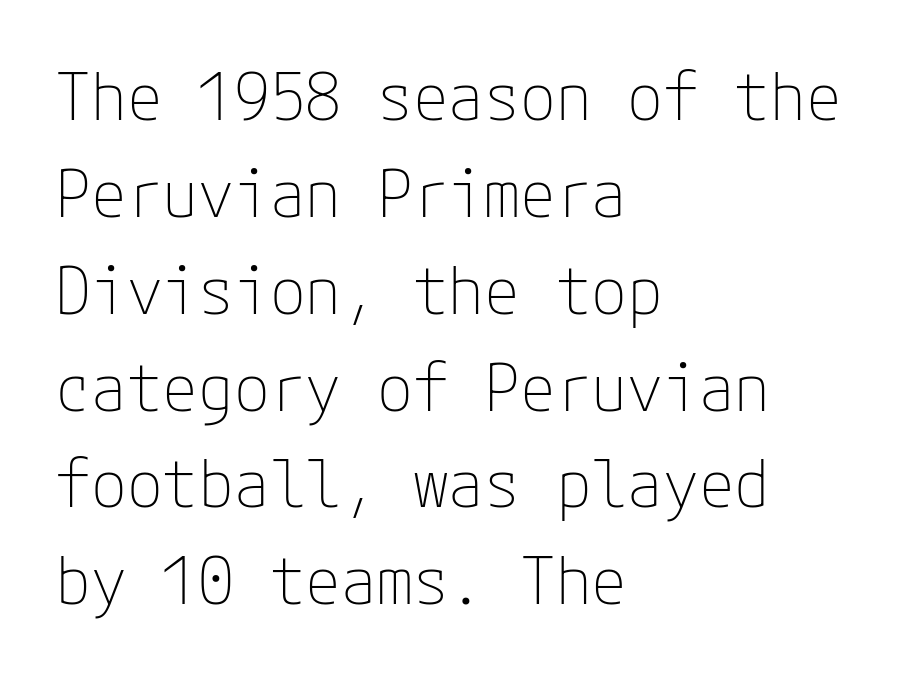
{"serif": "no", "italic": "no", "bold": "no", "weight": "thin", "width": "normal", "stroke_contrast": "low", "x_height": "medium", "underline": "no", "align": "left", "line_spacing": "normal", "line_spacing_ratio": 1.49, "letter_spacing": "normal", "letter_spacing_em": 0.0, "glyph_px": 65}
